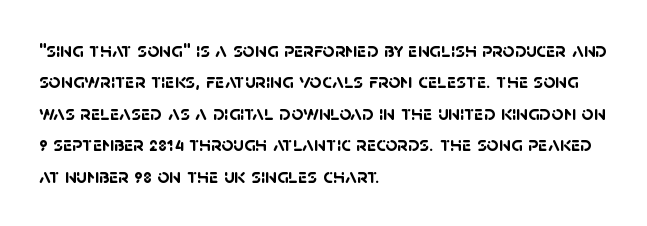
{"bold": "yes", "underline": "no", "align": "left", "line_spacing": "normal", "line_spacing_ratio": 1.5, "letter_spacing": "normal", "letter_spacing_em": 0.0, "glyph_px": 21}
